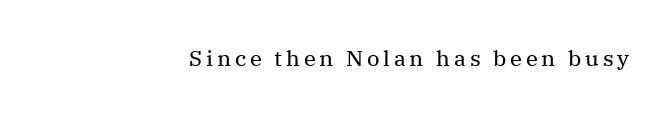
The specimen reads as upright at a glance. The face looks like a standard text weight, possibly lighter. Nobody drew a line under any word here.
